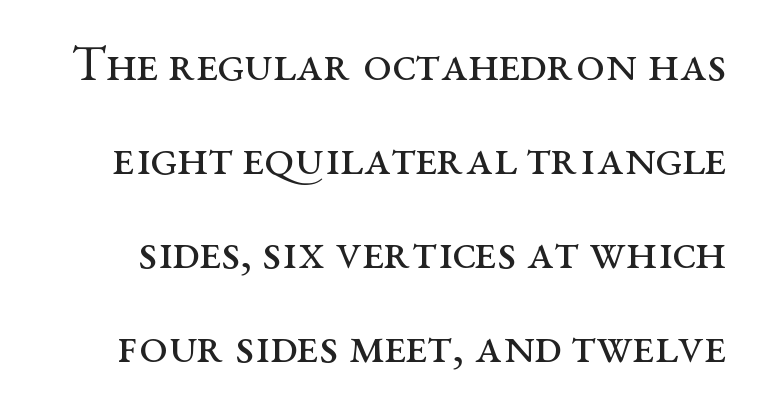
Q: Is the text bold? A: No.
Q: Is the text italic (slanted)? A: No, it is upright.
Q: Is the typeface a serif or a sans-serif typeface? A: Serif.
Q: Is the text underlined? A: No.
Q: Is the spacing between letters normal or unusually wide? A: Normal.
Q: Width (condensed, normal, or wide)? A: Wide.
Q: Stroke contrast? A: Medium.
Q: x-height? A: Medium.
Q: Monospaced? A: No.
